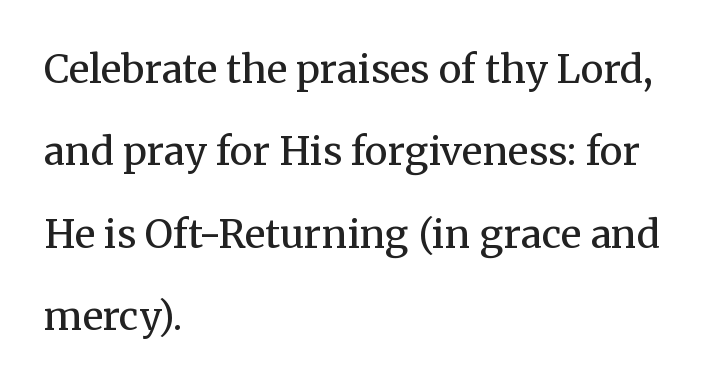
The image shows 39 px regular-weight serif type, upright; set left-aligned, loose line spacing (2.11x), normal letter spacing, not underlined; medium stroke contrast and a medium x-height.
